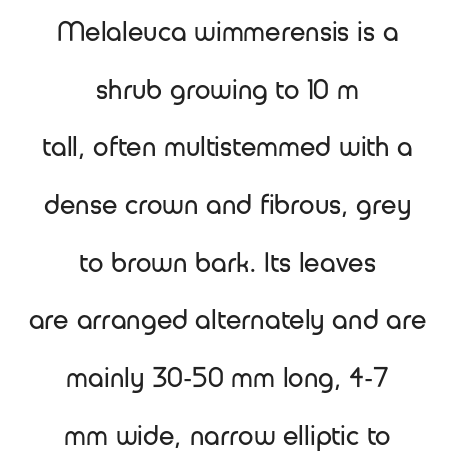
Here the designer chose a conventional face with non-uniform glyph widths. Every row of glyphs is offset so its center matches the block's center. The type family on display is of the sans-serif kind. Upright lettering throughout. Nothing heavy about these letters — not bold at all.
